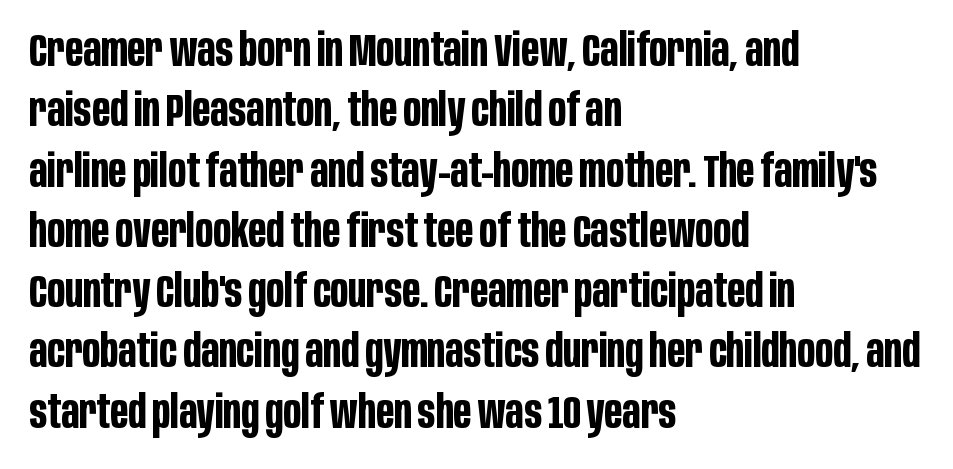
{"serif": "no", "italic": "no", "bold": "yes", "weight": "bold", "width": "condensed", "stroke_contrast": "low", "x_height": "large", "monospaced": "no", "underline": "no", "align": "left", "line_spacing": "normal", "line_spacing_ratio": 1.31, "letter_spacing": "normal", "letter_spacing_em": 0.0, "glyph_px": 46}
